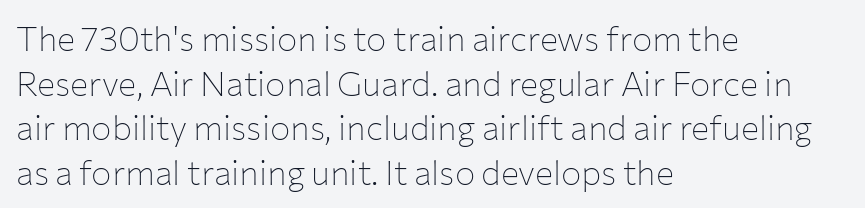
The image shows 34 px thin sans-serif type, upright; set left-aligned, normal line spacing (1.31x), normal letter spacing, not underlined; low stroke contrast and a medium x-height.
